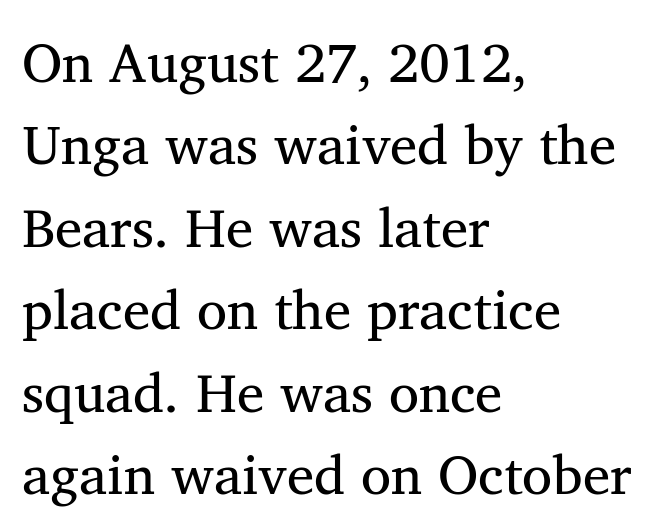
Q: Is the text bold? A: No.
Q: Is the text italic (slanted)? A: No, it is upright.
Q: Is the typeface a serif or a sans-serif typeface? A: Serif.
Q: Is the text underlined? A: No.
Q: How is the paragraph aligned? A: Left-aligned.
Q: Is the spacing between letters normal or unusually wide? A: Normal.
Q: Is the spacing between lines tight, normal or loose? A: Normal.
Q: Width (condensed, normal, or wide)? A: Normal.
Q: Stroke contrast? A: Medium.
Q: x-height? A: Medium.
Q: Monospaced? A: No.
